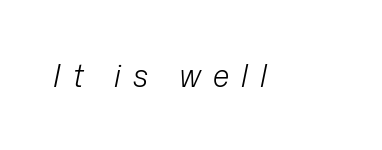
{"italic": "yes", "lean": "right", "slant_degrees": 12, "bold": "no", "weight": "light", "width": "normal", "stroke_contrast": "low", "x_height": "medium", "monospaced": "no", "underline": "no", "letter_spacing": "wide", "letter_spacing_em": 0.39, "glyph_px": 31}
